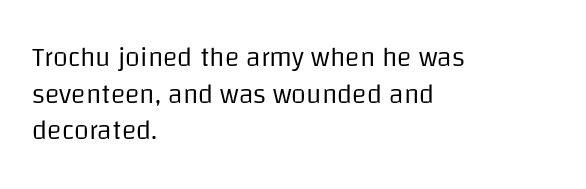
{"italic": "no", "bold": "no", "underline": "no", "align": "left", "line_spacing": "normal", "line_spacing_ratio": 1.36, "letter_spacing": "normal", "letter_spacing_em": 0.0, "glyph_px": 27}
